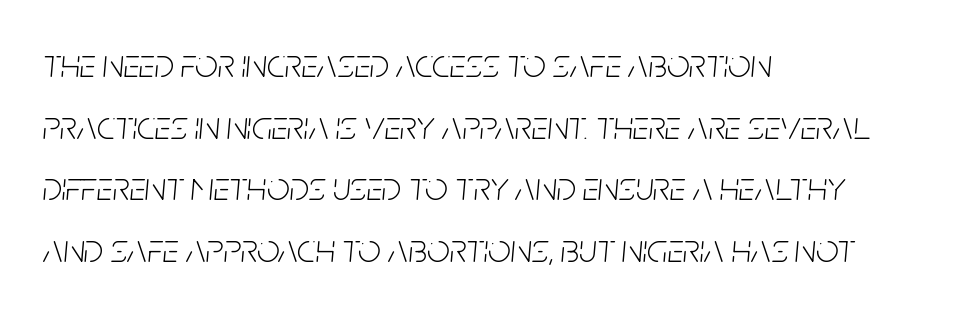
The rows are spaced the way most documents space them. No word sits above an underline. The strokes carry an ordinary text weight at most. The paragraph shown leans on its left margin.
